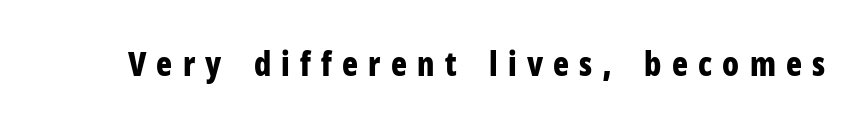
Q: Is the text bold? A: Yes.
Q: Is the text italic (slanted)? A: No, it is upright.
Q: Is the typeface a serif or a sans-serif typeface? A: Sans-serif.
Q: Is the text underlined? A: No.
Q: Is the spacing between letters normal or unusually wide? A: Unusually wide.
Q: Width (condensed, normal, or wide)? A: Condensed.
Q: Stroke contrast? A: Low.
Q: x-height? A: Medium.
Q: Monospaced? A: No.
